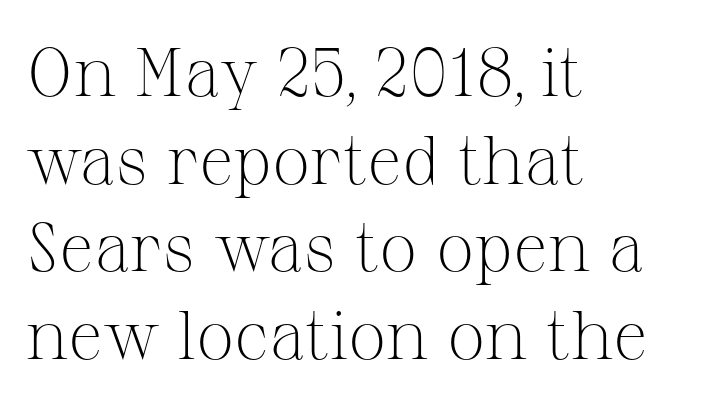
The image shows 68 px light serif type, upright; set left-aligned, normal line spacing (1.29x), normal letter spacing, not underlined; medium stroke contrast and a medium x-height.
